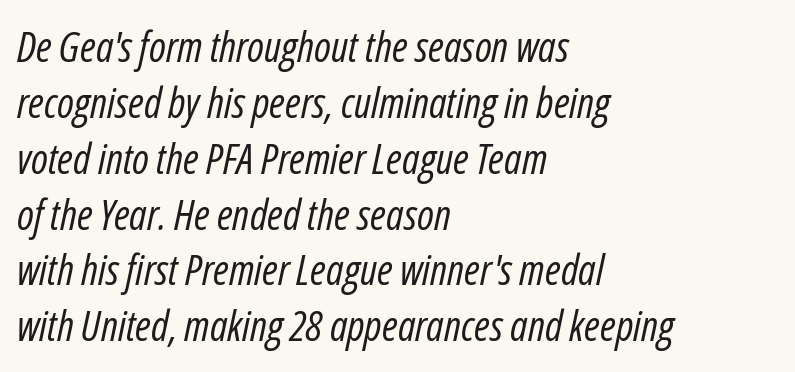
{"italic": "yes", "lean": "right", "slant_degrees": 12, "bold": "no", "weight": "regular", "width": "condensed", "stroke_contrast": "low", "x_height": "medium", "monospaced": "no", "underline": "no", "align": "left", "line_spacing": "normal", "line_spacing_ratio": 1.33, "letter_spacing": "normal", "letter_spacing_em": 0.0, "glyph_px": 42}
